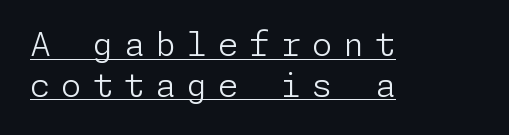
Q: Is the text bold? A: No.
Q: Is the text italic (slanted)? A: No, it is upright.
Q: Is the typeface a serif or a sans-serif typeface? A: Sans-serif.
Q: Is the text underlined? A: Yes.
Q: How is the paragraph aligned? A: Left-aligned.
Q: Is the spacing between letters normal or unusually wide? A: Unusually wide.
Q: Width (condensed, normal, or wide)? A: Normal.
Q: Stroke contrast? A: Low.
Q: x-height? A: Medium.
